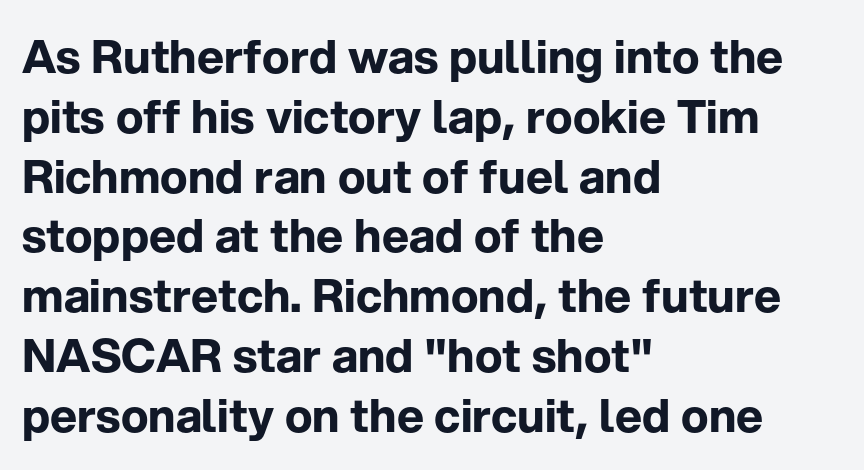
{"serif": "no", "italic": "no", "bold": "yes", "weight": "bold", "width": "normal", "stroke_contrast": "low", "x_height": "medium", "monospaced": "no", "underline": "no", "align": "left", "line_spacing": "normal", "line_spacing_ratio": 1.3, "letter_spacing": "normal", "letter_spacing_em": 0.0, "glyph_px": 46}
